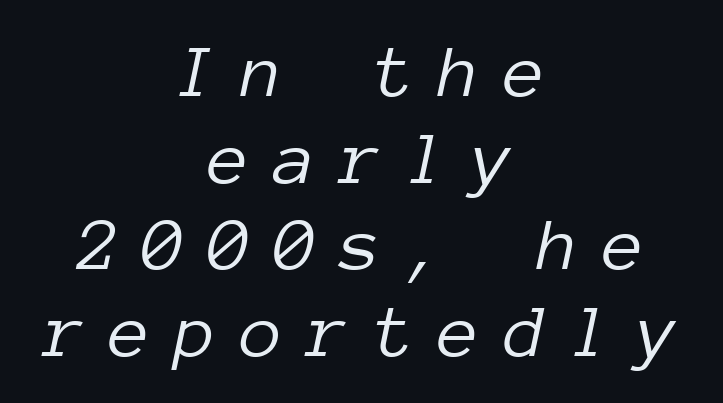
The image shows 76 px light type, italic (leaning right), monospaced; set centered, tight line spacing (1.14x), unusually wide letter spacing (+0.32 em), not underlined; low stroke contrast and a medium x-height.
